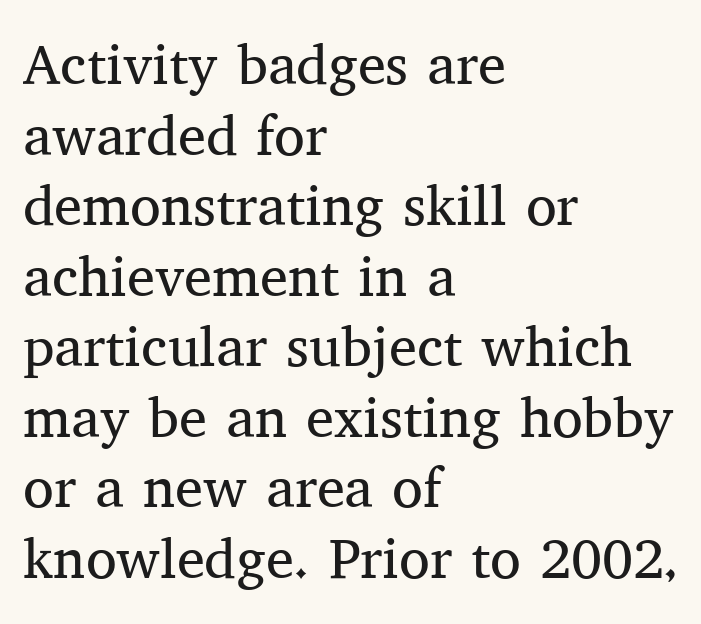
This is the regular roman posture of the typeface. These lines stack with their left ends in a neat column. The passage shown has conventional tracking throughout. Clear beneath every line of the passage.
